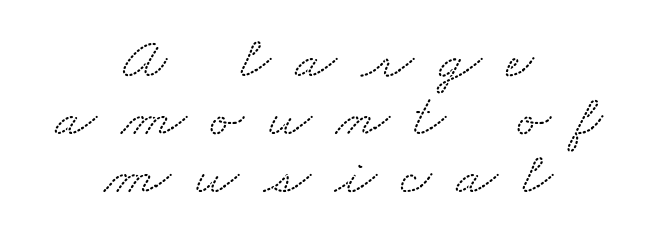
Q: Is the typeface a serif or a sans-serif typeface? A: Serif.
Q: Is the text underlined? A: No.
Q: How is the paragraph aligned? A: Centered.
Q: Is the spacing between letters normal or unusually wide? A: Unusually wide.
Q: Is the spacing between lines tight, normal or loose? A: Tight.
Q: Width (condensed, normal, or wide)? A: Wide.
Q: Stroke contrast? A: Low.
Q: x-height? A: Small.
Q: Monospaced? A: No.
